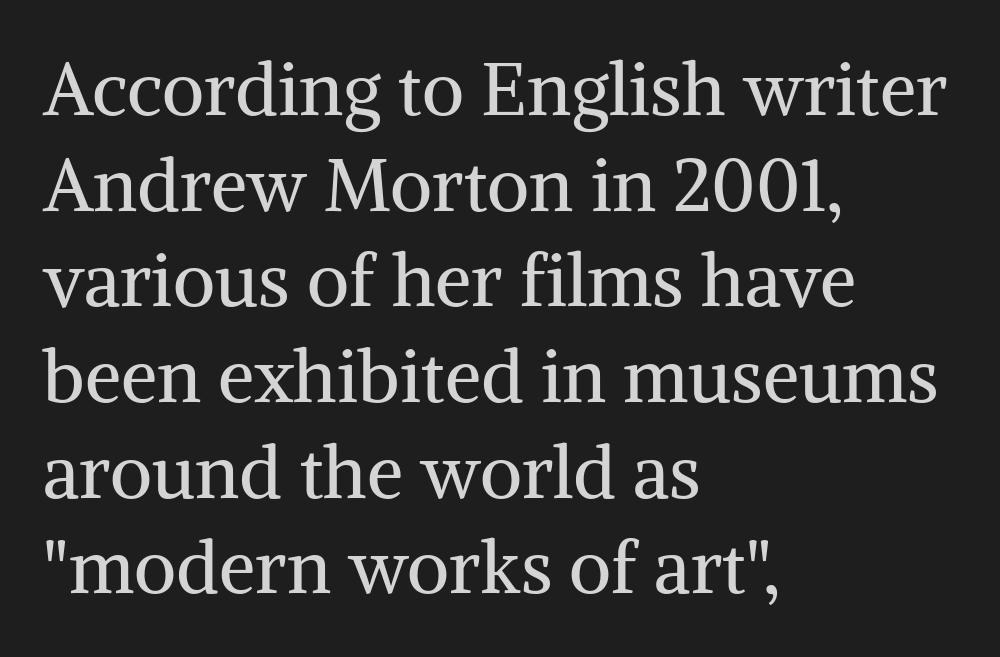
{"serif": "yes", "italic": "no", "bold": "no", "weight": "regular", "width": "normal", "stroke_contrast": "medium", "x_height": "medium", "monospaced": "no", "underline": "no", "align": "left", "line_spacing": "normal", "line_spacing_ratio": 1.31, "letter_spacing": "normal", "letter_spacing_em": 0.0, "glyph_px": 73}
